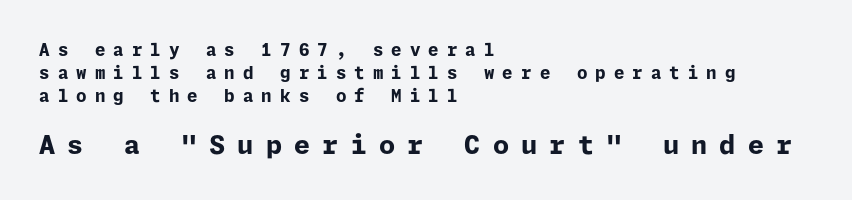
The block of text has a typical density, with ordinary space between rows. The paragraph shown leans on its left margin. A student would notice the bottom passage is typeset larger than what precedes it. Compared with typical body copy, the letter spacing here is much looser. Notice how the stems are strictly vertical — no italics here. The face used here has the dense, thick strokes of a bold.
